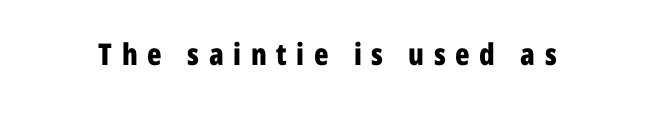
{"serif": "no", "italic": "no", "bold": "yes", "weight": "bold", "width": "condensed", "stroke_contrast": "low", "x_height": "medium", "monospaced": "no", "underline": "no", "letter_spacing": "wide", "letter_spacing_em": 0.32, "glyph_px": 30}
